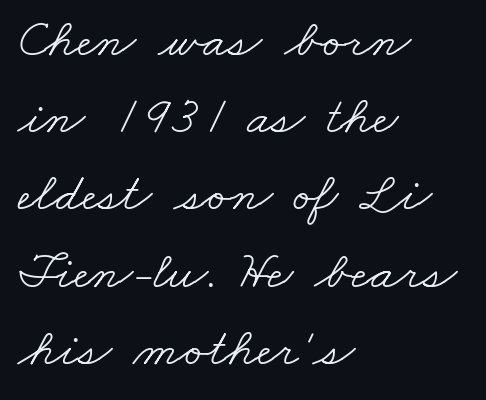
{"serif": "yes", "bold": "no", "weight": "light", "width": "wide", "stroke_contrast": "low", "x_height": "small", "monospaced": "no", "underline": "no", "align": "left", "line_spacing": "normal", "line_spacing_ratio": 1.43, "letter_spacing": "normal", "letter_spacing_em": 0.0, "glyph_px": 54}
